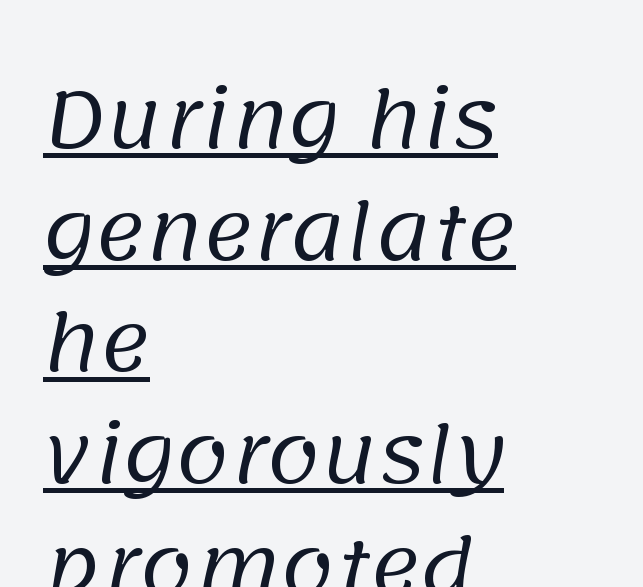
Q: Is the text bold? A: No.
Q: Is the typeface a serif or a sans-serif typeface? A: Sans-serif.
Q: Is the text underlined? A: Yes.
Q: How is the paragraph aligned? A: Left-aligned.
Q: Is the spacing between letters normal or unusually wide? A: Normal.
Q: Is the spacing between lines tight, normal or loose? A: Normal.
Q: Width (condensed, normal, or wide)? A: Normal.
Q: Stroke contrast? A: Low.
Q: x-height? A: Large.
Q: Monospaced? A: No.
